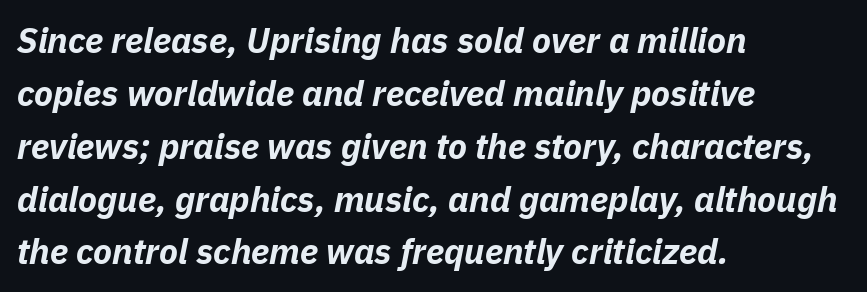
Words appear dense and cohesive because spacing is normal. Tall strokes in this sample are angled rather than plumb. Reading down the column, the eye jumps a familiar distance to each next line. Plenty of ink on the page — the face is bold.
